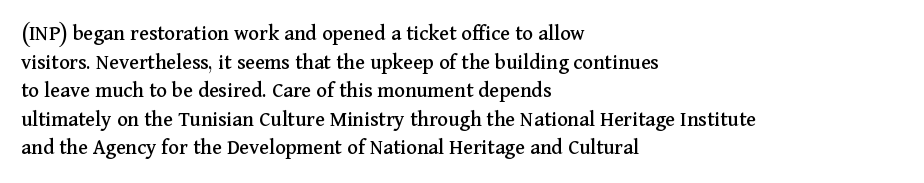
{"italic": "no", "underline": "no", "align": "left", "line_spacing": "normal", "line_spacing_ratio": 1.3, "letter_spacing": "normal", "letter_spacing_em": 0.0, "glyph_px": 22}
